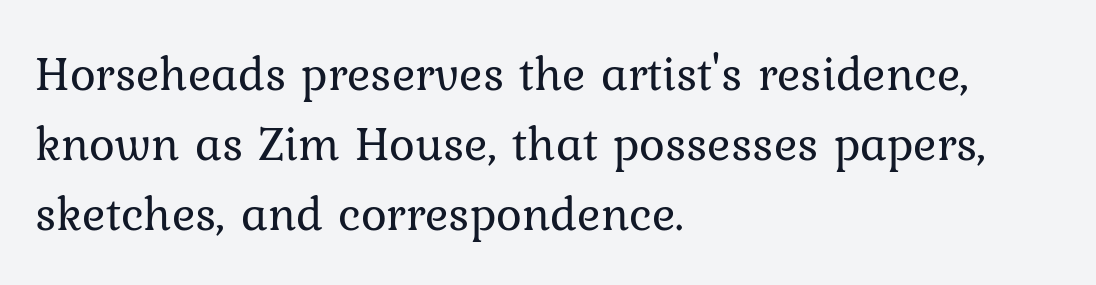
Q: Is the text bold? A: No.
Q: Is the text italic (slanted)? A: No, it is upright.
Q: Is the text underlined? A: No.
Q: How is the paragraph aligned? A: Left-aligned.
Q: Is the spacing between letters normal or unusually wide? A: Normal.
Q: Is the spacing between lines tight, normal or loose? A: Normal.
Q: Width (condensed, normal, or wide)? A: Normal.
Q: Stroke contrast? A: Low.
Q: x-height? A: Medium.
Q: Monospaced? A: No.
